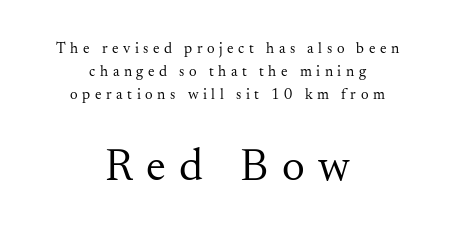
The image shows 45 px regular-weight serif type, upright; set centered, normal line spacing (1.54x), unusually wide letter spacing (+0.3 em), not underlined; the second (bottom) block is 3.0x larger; medium stroke contrast and a small x-height.
